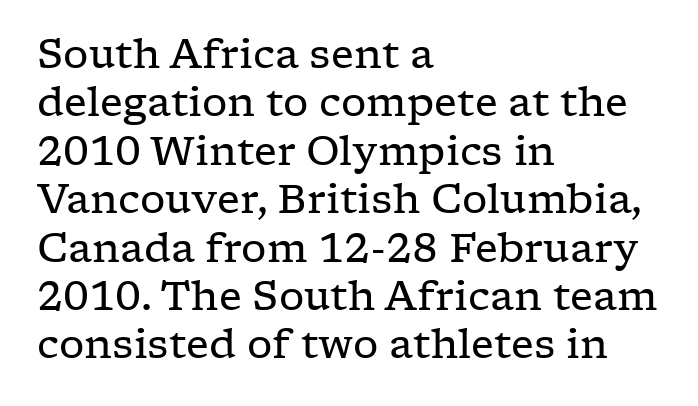
The type family on display is of the serif kind. Reading down the block, your eye returns to a fixed left position each line. The passage shown has conventional tracking throughout. The letters advance in unequal steps, a hallmark of proportional type. The font's upright variant was chosen for this text.
